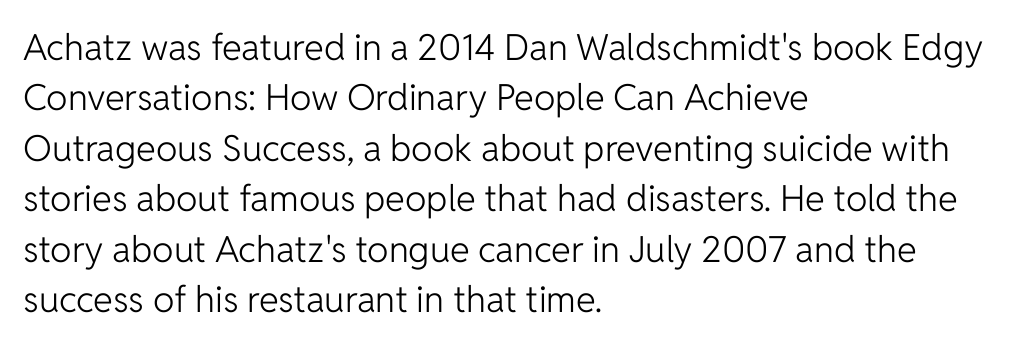
{"serif": "no", "italic": "no", "bold": "no", "weight": "light", "width": "normal", "stroke_contrast": "low", "x_height": "medium", "monospaced": "no", "underline": "no", "align": "left", "line_spacing": "normal", "line_spacing_ratio": 1.4, "letter_spacing": "normal", "letter_spacing_em": 0.0, "glyph_px": 36}
